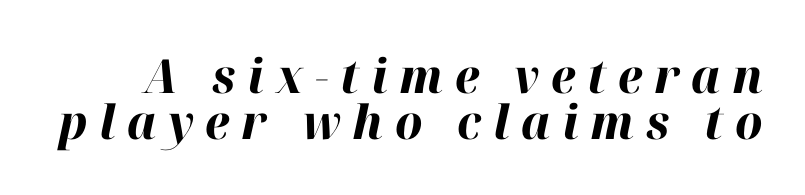
{"italic": "yes", "lean": "right", "slant_degrees": 12, "bold": "yes", "weight": "bold", "width": "normal", "stroke_contrast": "high", "x_height": "medium", "monospaced": "no", "underline": "no", "line_spacing": "tight", "line_spacing_ratio": 0.97, "letter_spacing": "wide", "letter_spacing_em": 0.25, "glyph_px": 47}
